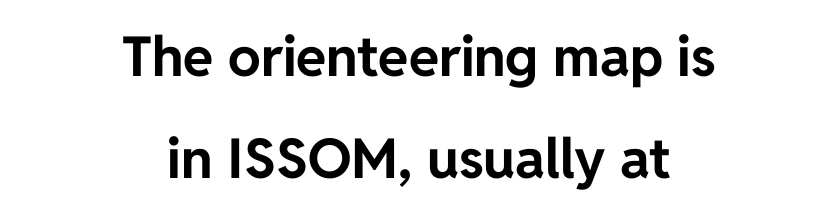
The image shows 55 px bold sans-serif type, upright; set centered, line spacing 1.86x, normal letter spacing, not underlined; low stroke contrast and a medium x-height.
